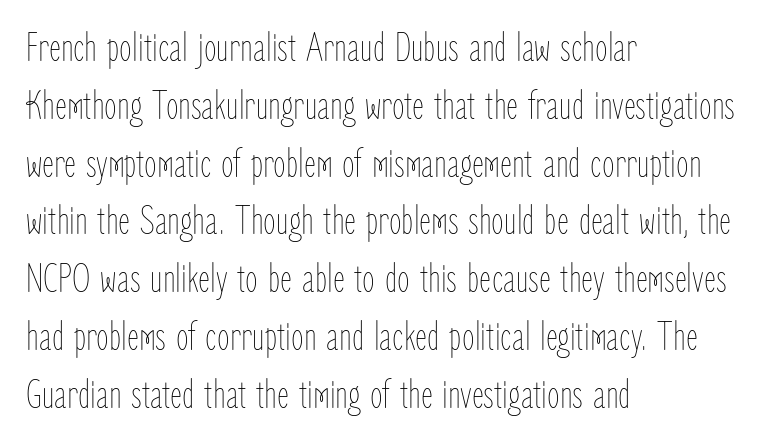
Q: Is the text bold? A: No.
Q: Is the text italic (slanted)? A: No, it is upright.
Q: Is the text underlined? A: No.
Q: How is the paragraph aligned? A: Left-aligned.
Q: Is the spacing between letters normal or unusually wide? A: Normal.
Q: Is the spacing between lines tight, normal or loose? A: Normal.
Q: Width (condensed, normal, or wide)? A: Condensed.
Q: Stroke contrast? A: Low.
Q: x-height? A: Medium.
Q: Monospaced? A: No.
